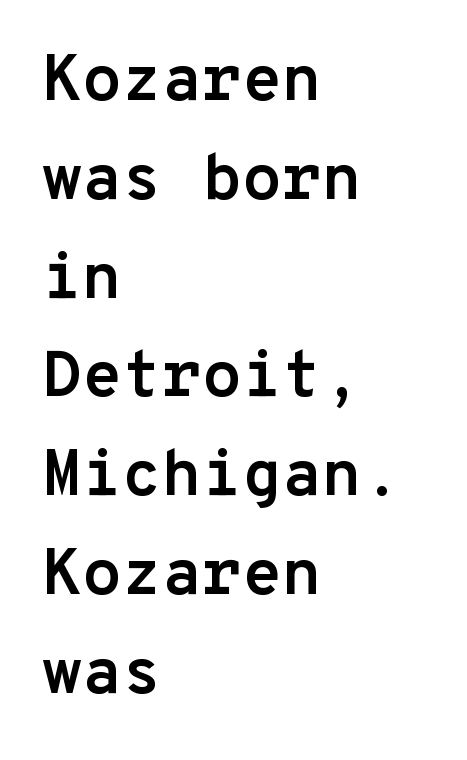
The words here are not underlined. Letterform terminals end flat and unadorned throughout the passage. Compared with typical paragraphs, the rows here are spaced about the same. Its strokes are broad and dark, the hallmark of bold type. Nope, not italic — everything's standing straight.
